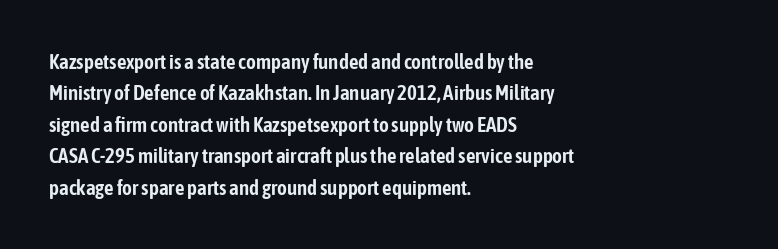
{"italic": "no", "underline": "no", "align": "left", "line_spacing": "normal", "line_spacing_ratio": 1.5, "letter_spacing": "normal", "letter_spacing_em": 0.0, "glyph_px": 21}
